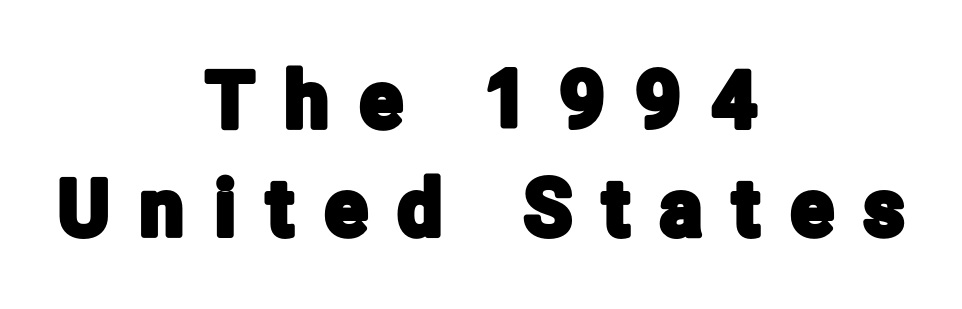
The image shows 78 px condensed sans-serif type, upright; set centered, normal line spacing (1.38x), unusually wide letter spacing (+0.4 em), not underlined; low stroke contrast and a medium x-height.
